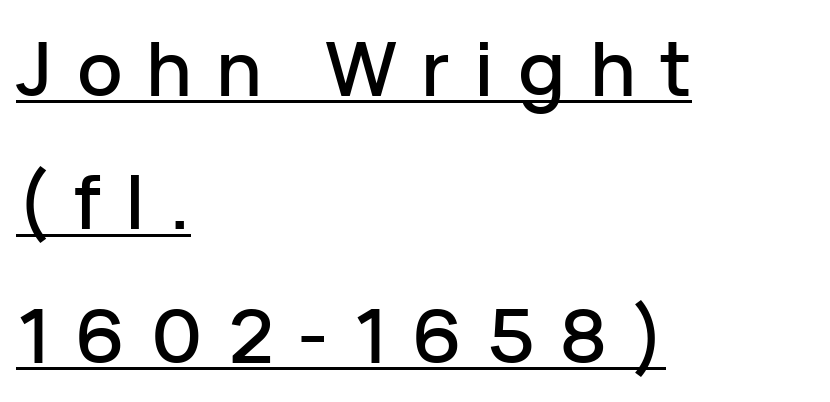
The image shows 75 px sans-serif type, upright; set left-aligned, line spacing 1.78x, unusually wide letter spacing (+0.32 em), underlined; low stroke contrast and a medium x-height.
